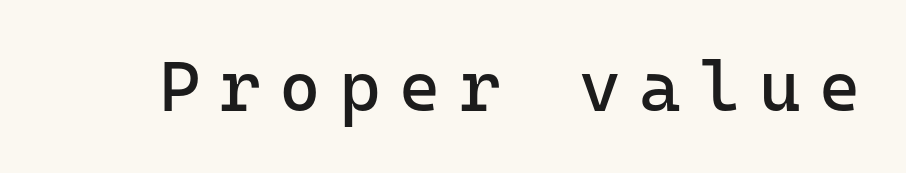
Does extra space separate the letters? Yes, quite a lot of it. Letters rest on an invisible, unmarked baseline. This sample uses an upright cut, with every glyph sitting square on the baseline. Weight class: somewhere from thin through regular. The letters carry no serifs — their stems end cleanly without finishing strokes.
